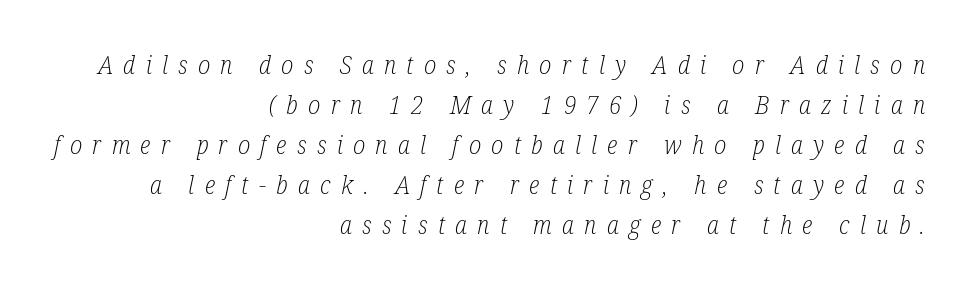
How would I describe the line gaps? Plain and ordinary. Bare-footed words on every line. Designer's note — italics engaged. Look at the tracking — it's clearly loosened, letters drifting apart. One-word summary of the alignment: right.
